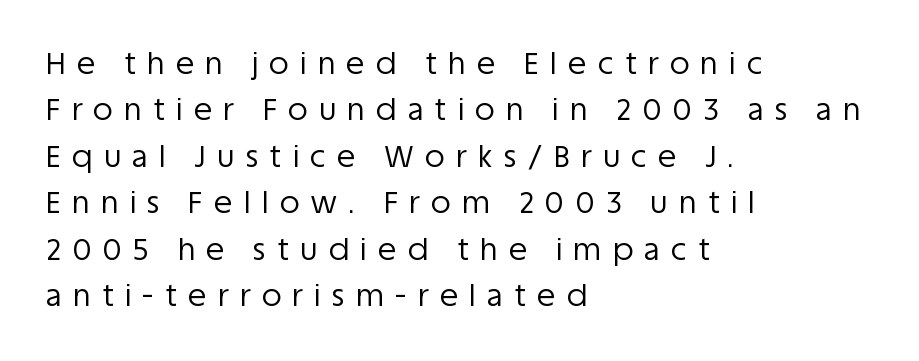
Students, note that the glyphs here are deliberately spaced far apart. The face used here is proportionally spaced, like ordinary book or web type. The designer went with a sans here, leaving each stem footless. Weight class: somewhere from thin through regular. Summary of vertical rhythm: regular, with standard interline spacing. Letters rest on an invisible, unmarked baseline.
